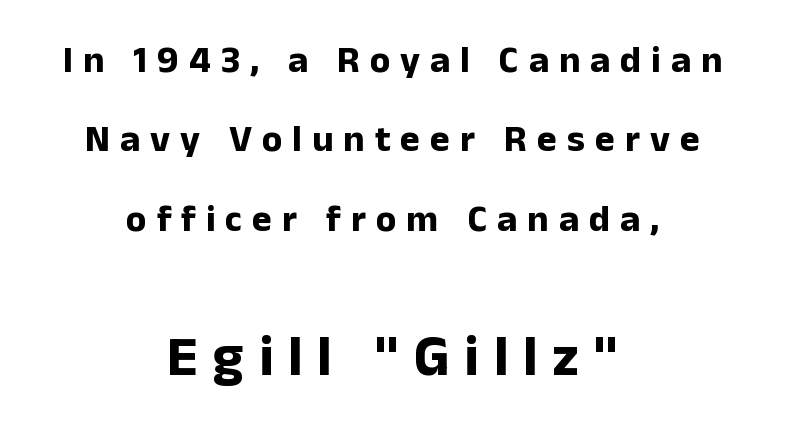
The image shows 57 px bold sans-serif type, upright; set centered, loose line spacing (2.09x), unusually wide letter spacing (+0.26 em), not underlined; the second (bottom) block is 1.5x larger; low stroke contrast and a medium x-height.
